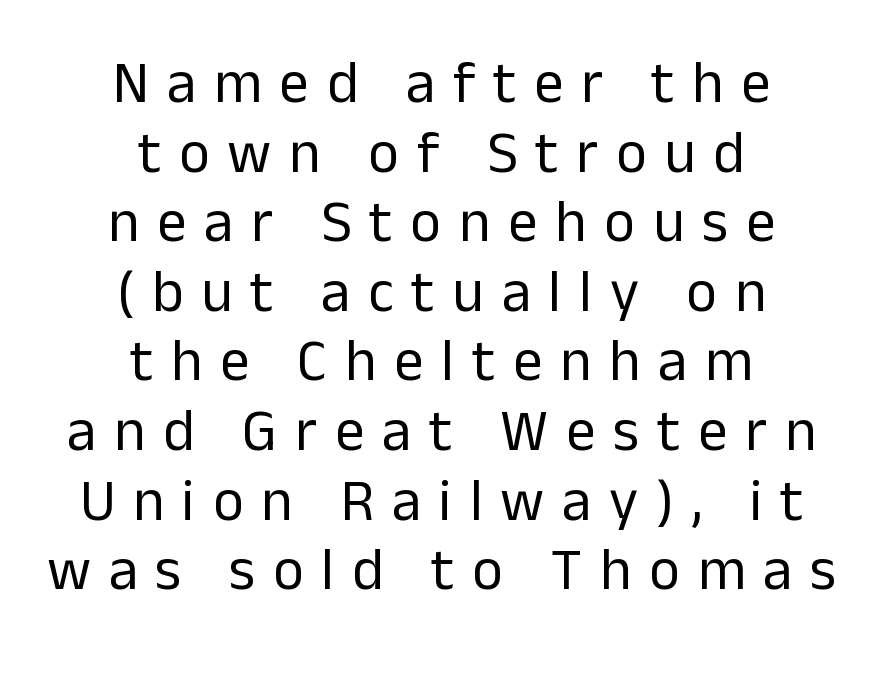
The font family rendered here belongs to the sans-serif group. Caption: multi-line text, centered on the measure. Descenders hang freely into open space. Stroke mass is kept to a normal reading level or below.
